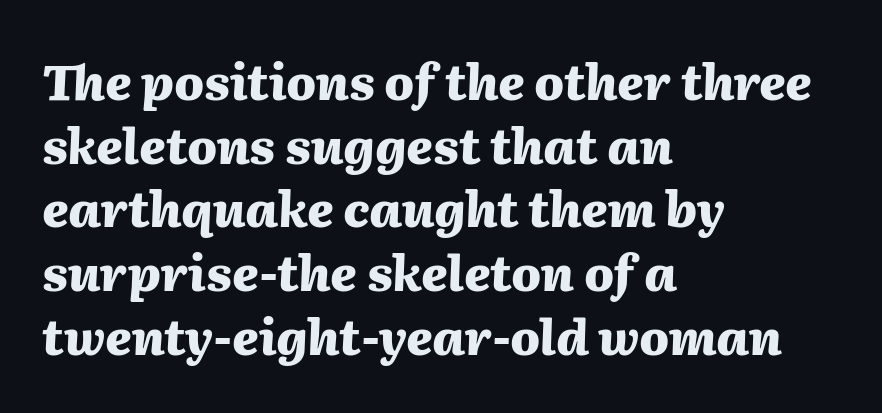
{"italic": "yes", "lean": "right", "slant_degrees": 2, "bold": "yes", "weight": "heavy", "width": "normal", "stroke_contrast": "medium", "x_height": "medium", "monospaced": "no", "underline": "no", "align": "left", "line_spacing": "normal", "line_spacing_ratio": 1.3, "letter_spacing": "normal", "letter_spacing_em": 0.0, "glyph_px": 49}
